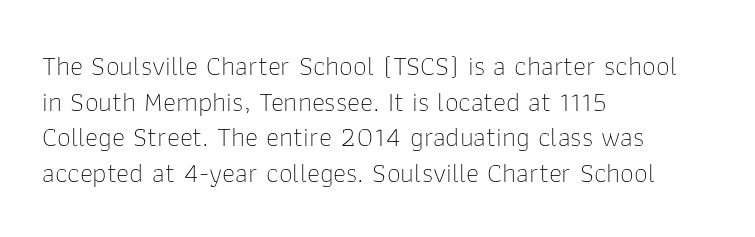
Q: Is the text bold? A: No.
Q: Is the text italic (slanted)? A: No, it is upright.
Q: Is the typeface a serif or a sans-serif typeface? A: Sans-serif.
Q: Is the text underlined? A: No.
Q: How is the paragraph aligned? A: Left-aligned.
Q: Is the spacing between letters normal or unusually wide? A: Normal.
Q: Is the spacing between lines tight, normal or loose? A: Normal.
Q: Width (condensed, normal, or wide)? A: Normal.
Q: Stroke contrast? A: Low.
Q: x-height? A: Medium.
Q: Monospaced? A: No.
